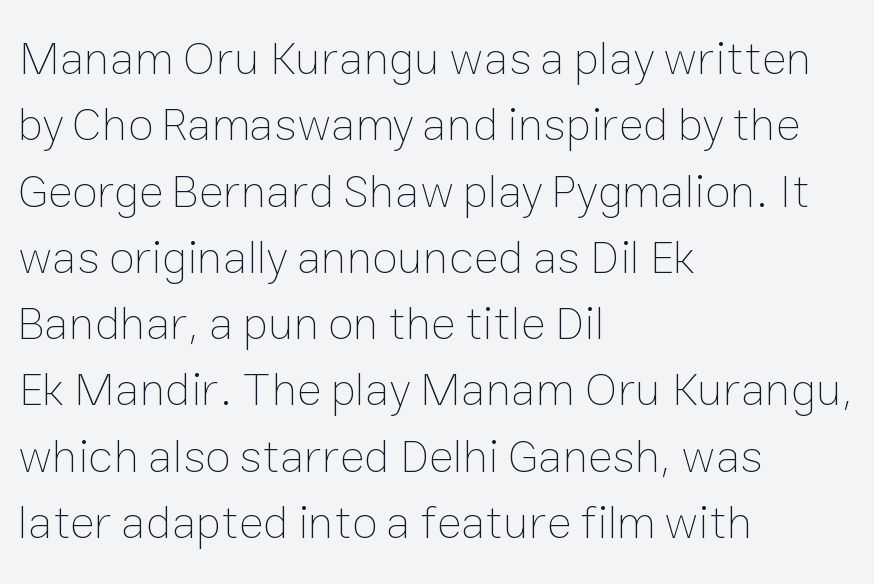
Q: Is the text bold? A: No.
Q: Is the text italic (slanted)? A: No, it is upright.
Q: Is the text underlined? A: No.
Q: How is the paragraph aligned? A: Left-aligned.
Q: Is the spacing between letters normal or unusually wide? A: Normal.
Q: Is the spacing between lines tight, normal or loose? A: Normal.
Q: Width (condensed, normal, or wide)? A: Normal.
Q: Stroke contrast? A: Low.
Q: x-height? A: Medium.
Q: Monospaced? A: No.
